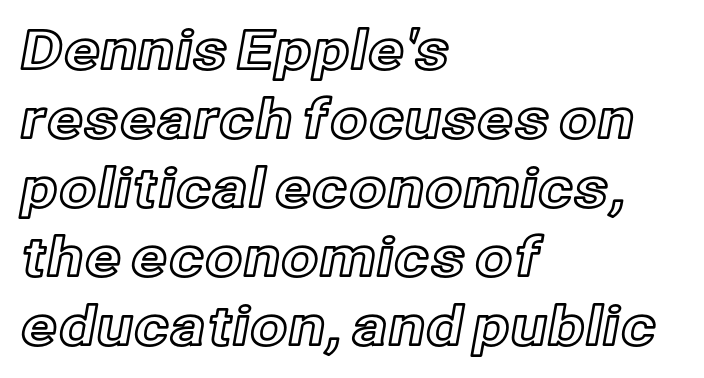
{"width": "normal", "x_height": "medium", "monospaced": "no", "underline": "no", "align": "left", "line_spacing": "normal", "line_spacing_ratio": 1.28, "letter_spacing": "normal", "letter_spacing_em": 0.0, "glyph_px": 54}
